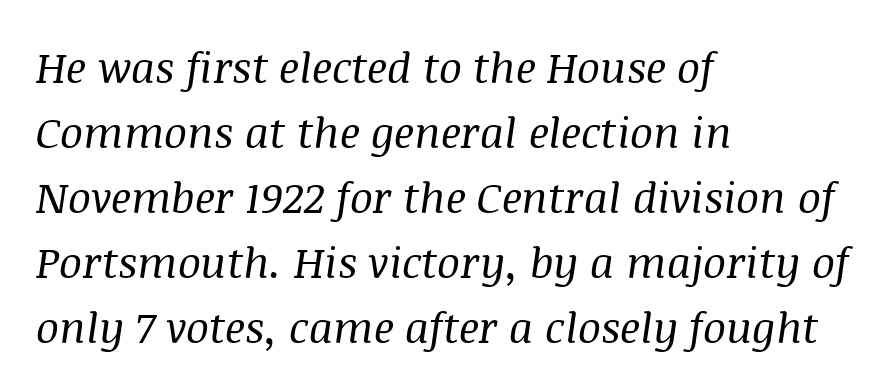
The image shows 43 px regular-weight serif type, italic (leaning right); set left-aligned, normal line spacing (1.51x), normal letter spacing, not underlined; medium stroke contrast and a large x-height.
